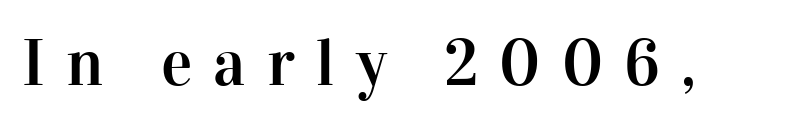
The image shows 66 px serif type, upright; set unusually wide letter spacing (+0.32 em), not underlined; high stroke contrast and a medium x-height.
